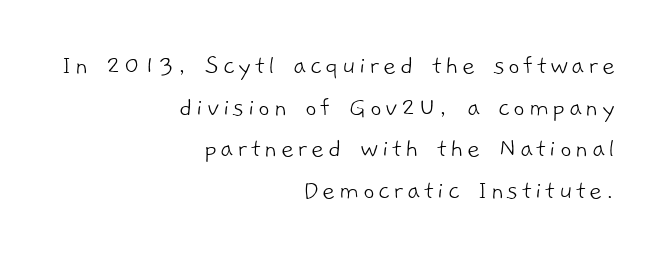
The image shows 28 px light sans-serif type; set right-aligned, normal line spacing (1.49x), not underlined; low stroke contrast and a medium x-height.
